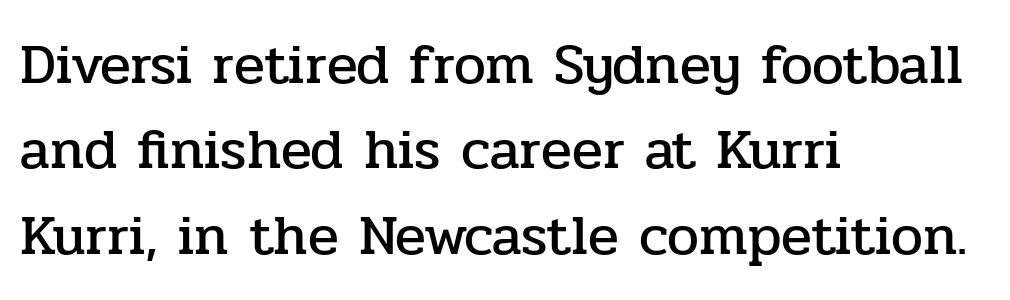
A clean baseline with only descenders dipping below it. Tracking value appears to be zero — textbook default spacing. Check where the strokes stop: tiny serifs finish them off. The line-height multiplier appears to be the usual default. Compared with a centered layout, this one pins lines to the left instead. You could not count columns in this text — the font is proportionally spaced.
